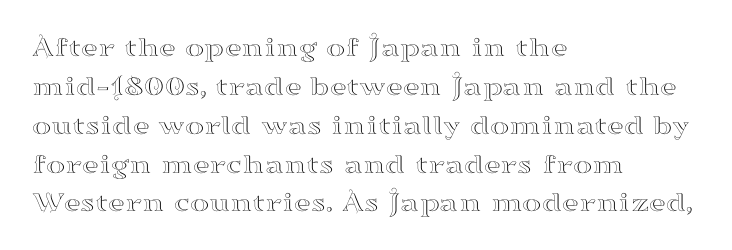
The image shows 29 px wide serif type, upright; set left-aligned, normal line spacing (1.34x), normal letter spacing, not underlined; high stroke contrast and a small x-height.
